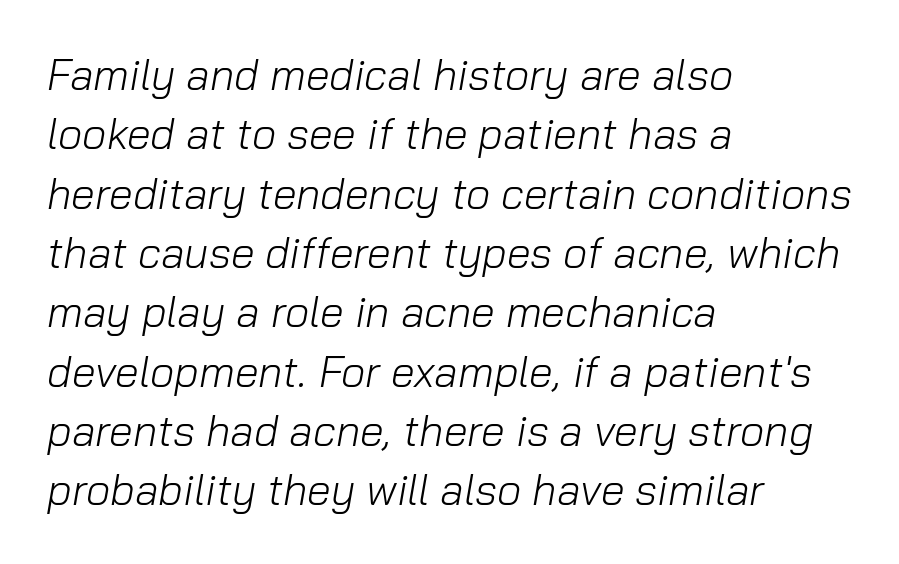
The image shows 43 px light type, italic (leaning right); set left-aligned, normal line spacing (1.38x), normal letter spacing, not underlined; low stroke contrast and a medium x-height.
